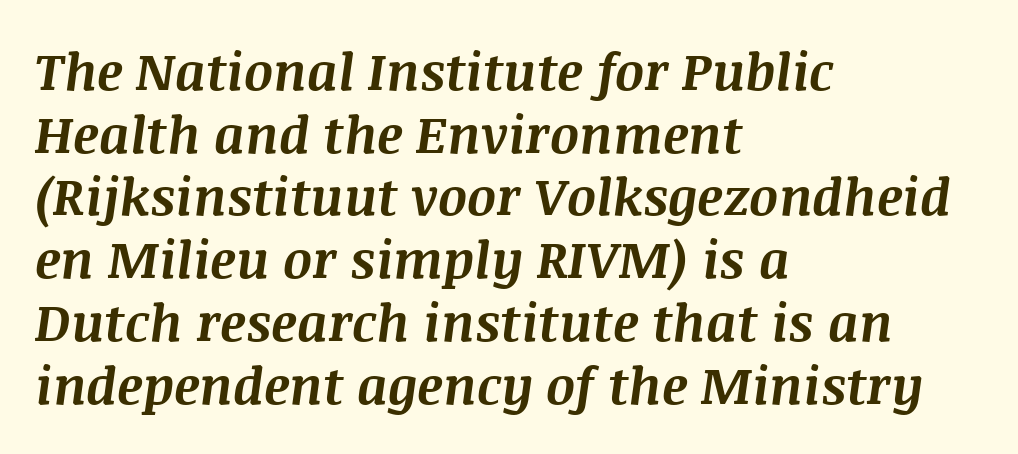
{"italic": "yes", "lean": "right", "slant_degrees": 8, "bold": "yes", "weight": "bold", "width": "normal", "stroke_contrast": "medium", "x_height": "large", "monospaced": "no", "underline": "no", "align": "left", "line_spacing_ratio": 1.23, "letter_spacing": "normal", "letter_spacing_em": 0.0, "glyph_px": 51}
